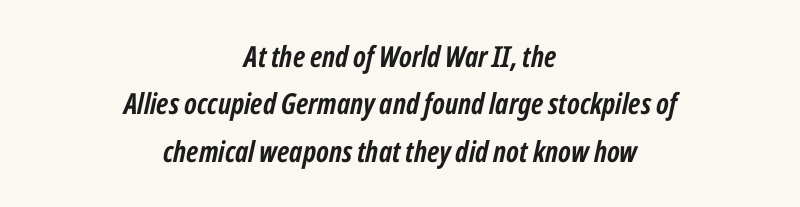
{"italic": "yes", "lean": "right", "slant_degrees": 12, "bold": "yes", "weight": "semibold", "width": "condensed", "stroke_contrast": "low", "x_height": "medium", "monospaced": "no", "underline": "no", "align": "center", "line_spacing": "normal", "line_spacing_ratio": 1.63, "letter_spacing": "normal", "letter_spacing_em": 0.0, "glyph_px": 29}
